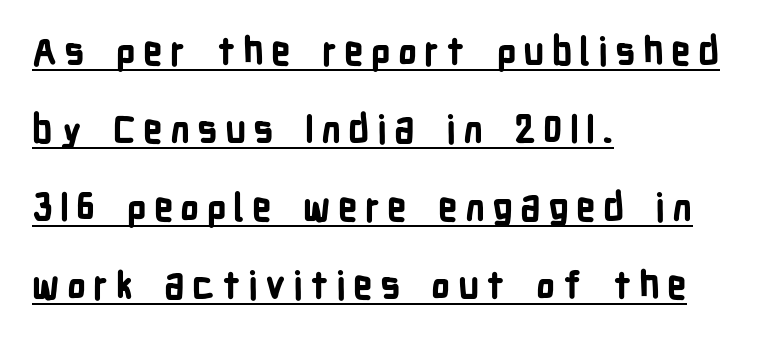
Q: Is the text bold? A: Yes.
Q: Is the text italic (slanted)? A: No, it is upright.
Q: Is the typeface a serif or a sans-serif typeface? A: Sans-serif.
Q: Is the text underlined? A: Yes.
Q: How is the paragraph aligned? A: Left-aligned.
Q: Is the spacing between lines tight, normal or loose? A: Loose.
Q: Width (condensed, normal, or wide)? A: Condensed.
Q: Stroke contrast? A: Low.
Q: x-height? A: Medium.
Q: Monospaced? A: No.
